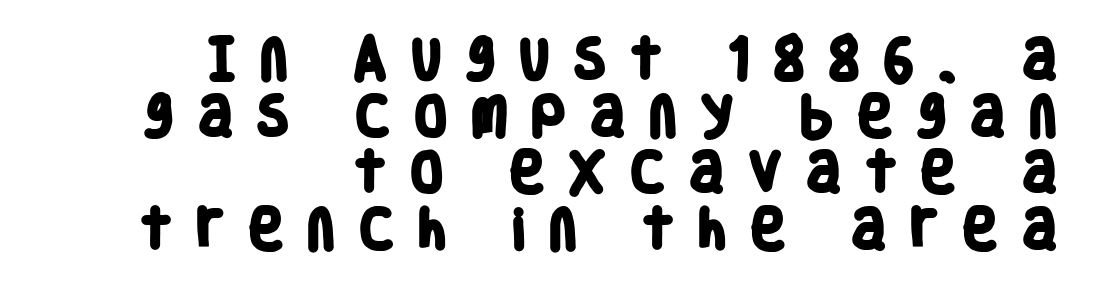
The image shows 45 px heavy, condensed sans-serif type; set right-aligned, normal line spacing (1.26x), unusually wide letter spacing (+0.48 em), not underlined; low stroke contrast and a large x-height.
